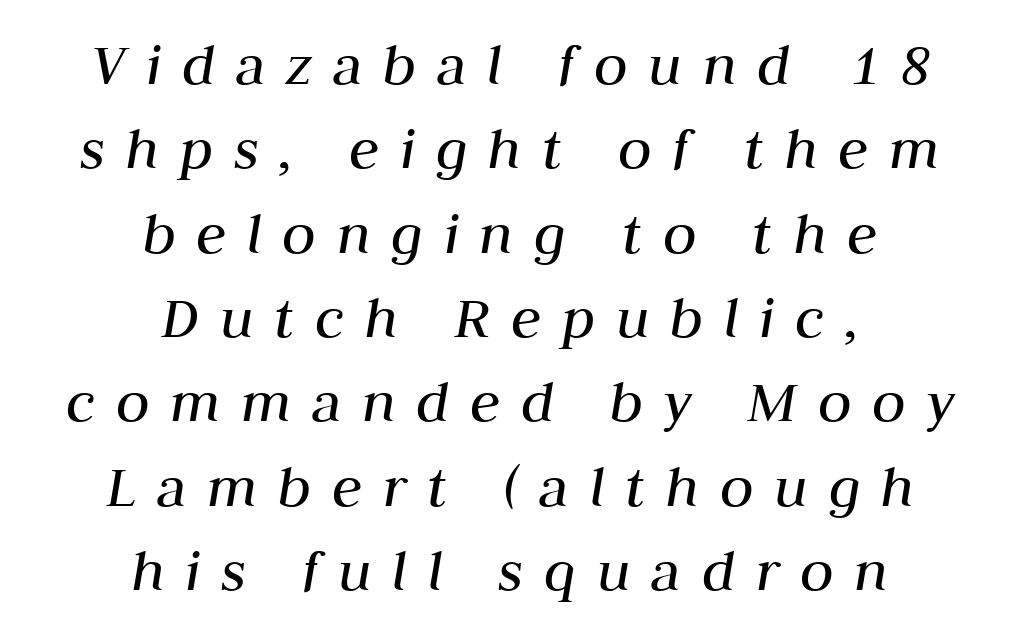
Q: Is the text bold? A: No.
Q: Is the text italic (slanted)? A: Yes, it leans right by about 10 degrees.
Q: Is the text underlined? A: No.
Q: How is the paragraph aligned? A: Centered.
Q: Is the spacing between letters normal or unusually wide? A: Unusually wide.
Q: Is the spacing between lines tight, normal or loose? A: Normal.
Q: Width (condensed, normal, or wide)? A: Normal.
Q: Stroke contrast? A: Medium.
Q: x-height? A: Medium.
Q: Monospaced? A: No.
